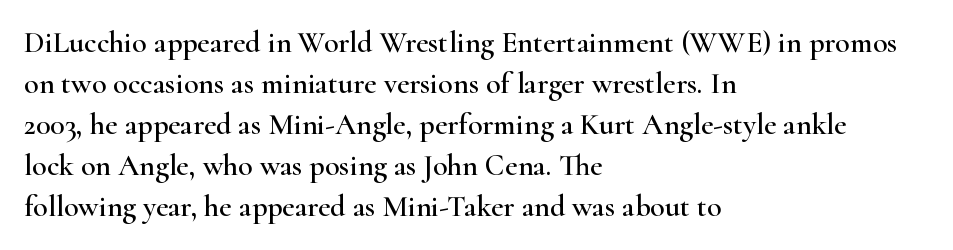
The image shows 30 px wide serif type, upright; set left-aligned, normal line spacing (1.37x), normal letter spacing, not underlined; high stroke contrast and a small x-height.
